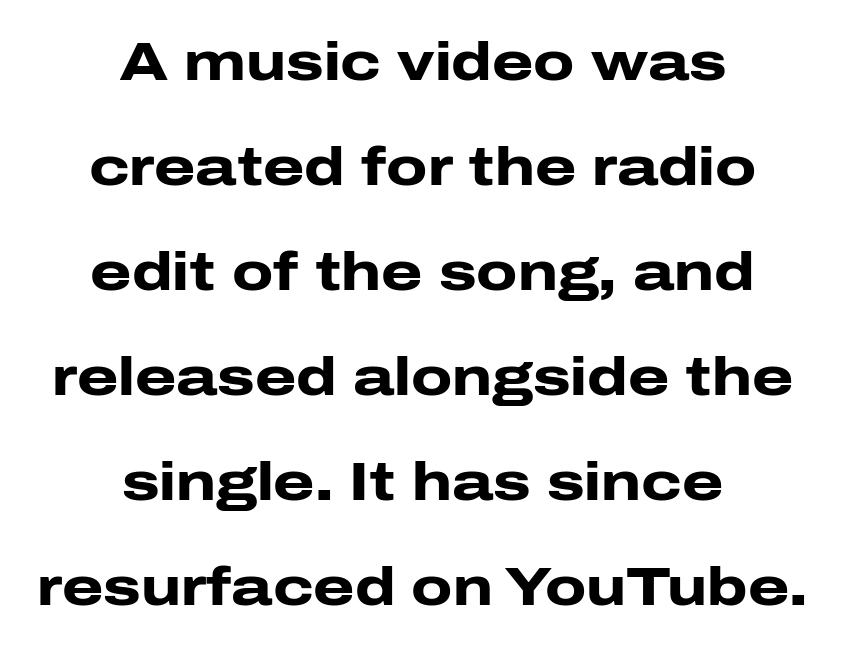
Q: Is the text bold? A: Yes.
Q: Is the text italic (slanted)? A: No, it is upright.
Q: Is the typeface a serif or a sans-serif typeface? A: Sans-serif.
Q: Is the text underlined? A: No.
Q: How is the paragraph aligned? A: Centered.
Q: Is the spacing between letters normal or unusually wide? A: Normal.
Q: Is the spacing between lines tight, normal or loose? A: Loose.
Q: Width (condensed, normal, or wide)? A: Wide.
Q: Stroke contrast? A: Low.
Q: x-height? A: Medium.
Q: Monospaced? A: No.
